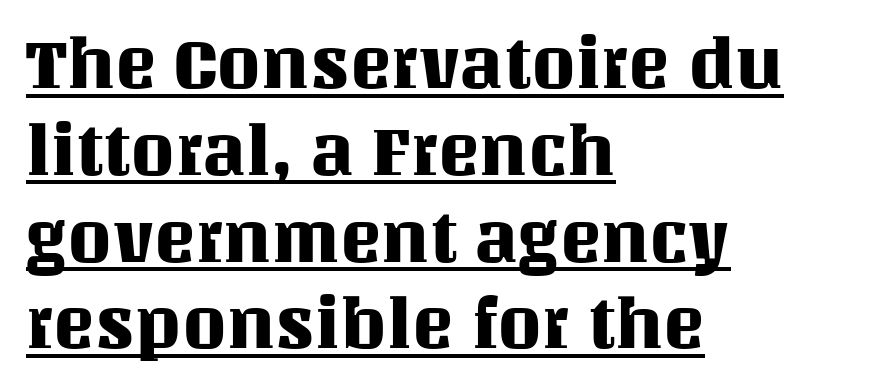
{"italic": "no", "width": "normal", "stroke_contrast": "medium", "x_height": "large", "monospaced": "no", "underline": "yes", "align": "left", "line_spacing_ratio": 1.24, "letter_spacing": "normal", "letter_spacing_em": 0.0, "glyph_px": 70}
